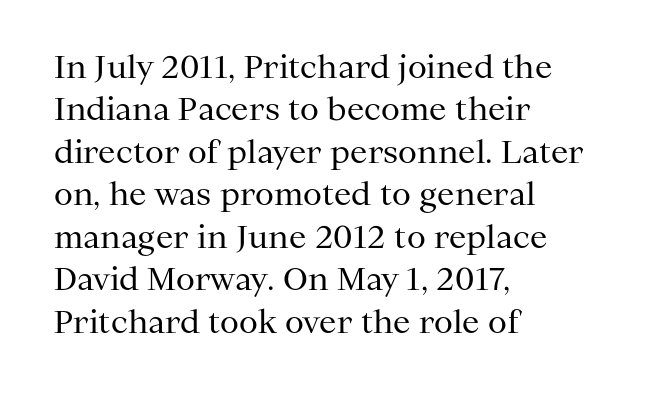
Vertical stems look standard width or narrower in stroke. The face used here is rendered with its standard letterfit. If you drew a ruler down the left edge, every line would touch it. A typesetter would call this proportional, since set widths differ per character.
